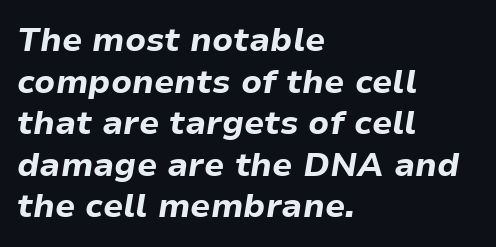
The image shows 33 px bold type, italic (leaning right); set left-aligned, normal line spacing (1.26x), normal letter spacing, not underlined; low stroke contrast and a medium x-height.
